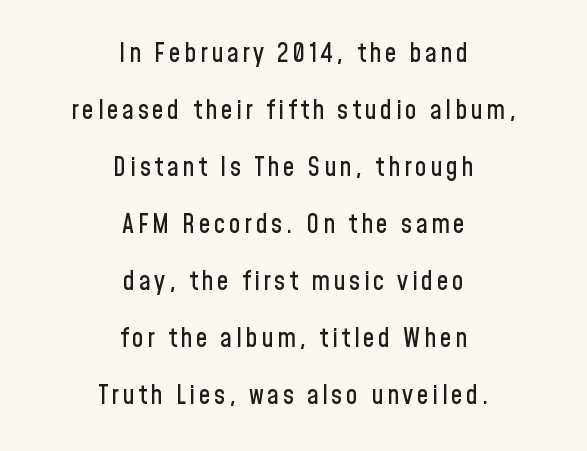
The image shows 26 px text type, upright; set centered, loose line spacing (2.19x), not underlined.
